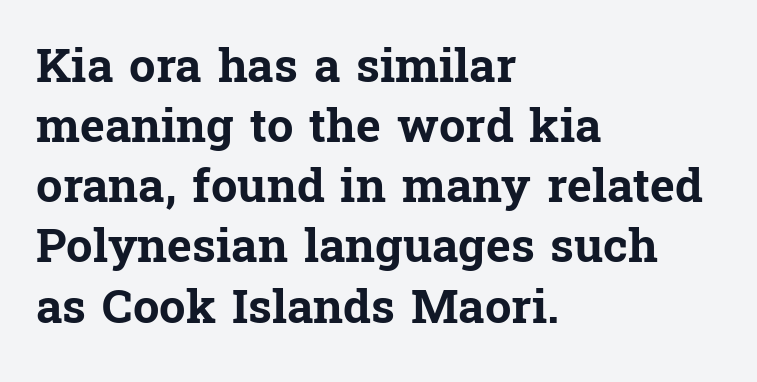
{"serif": "yes", "italic": "no", "bold": "yes", "weight": "bold", "width": "normal", "stroke_contrast": "low", "x_height": "medium", "monospaced": "no", "underline": "no", "align": "left", "line_spacing": "normal", "line_spacing_ratio": 1.28, "letter_spacing": "normal", "letter_spacing_em": 0.0, "glyph_px": 47}
